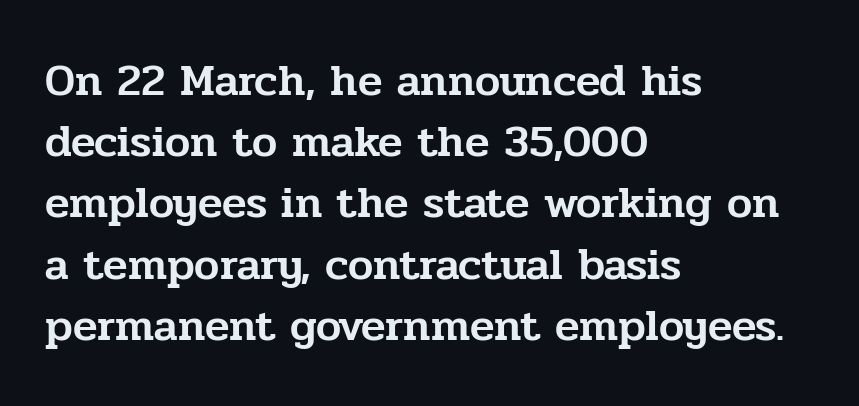
{"serif": "yes", "italic": "no", "width": "normal", "stroke_contrast": "low", "x_height": "medium", "monospaced": "no", "underline": "no", "align": "left", "line_spacing": "normal", "line_spacing_ratio": 1.36, "letter_spacing": "normal", "letter_spacing_em": 0.0, "glyph_px": 45}
